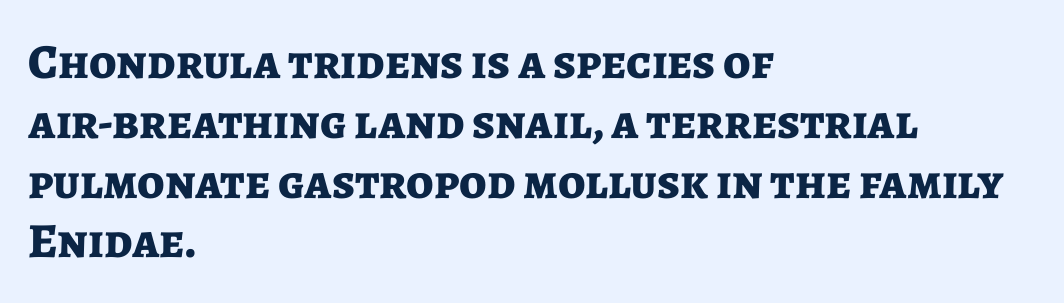
{"serif": "no", "italic": "no", "bold": "yes", "weight": "bold", "width": "normal", "stroke_contrast": "low", "x_height": "medium", "monospaced": "no", "underline": "no", "align": "left", "line_spacing_ratio": 1.22, "letter_spacing": "normal", "letter_spacing_em": 0.0, "glyph_px": 49}
